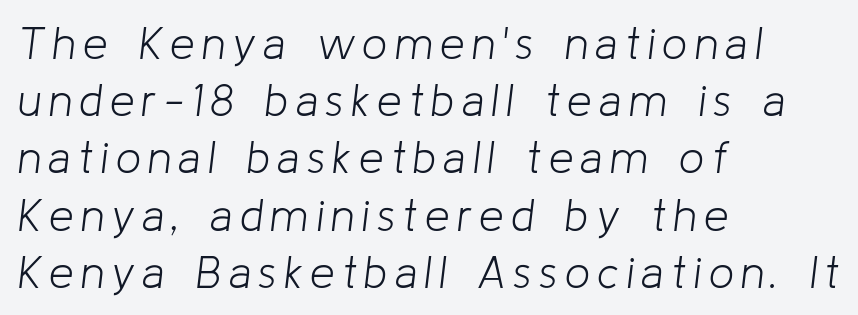
Q: Is the text bold? A: No.
Q: Is the text italic (slanted)? A: Yes, it leans right by about 8 degrees.
Q: Is the text underlined? A: No.
Q: How is the paragraph aligned? A: Left-aligned.
Q: Is the spacing between lines tight, normal or loose? A: Normal.
Q: Width (condensed, normal, or wide)? A: Normal.
Q: Stroke contrast? A: Low.
Q: x-height? A: Medium.
Q: Monospaced? A: No.
